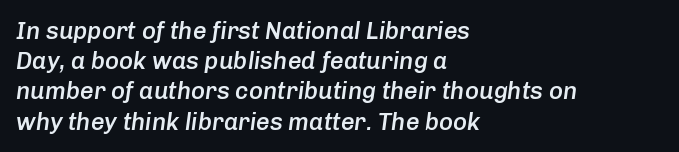
The image shows 24 px text type, italic (leaning right); set left-aligned, normal line spacing (1.26x), normal letter spacing, not underlined.
